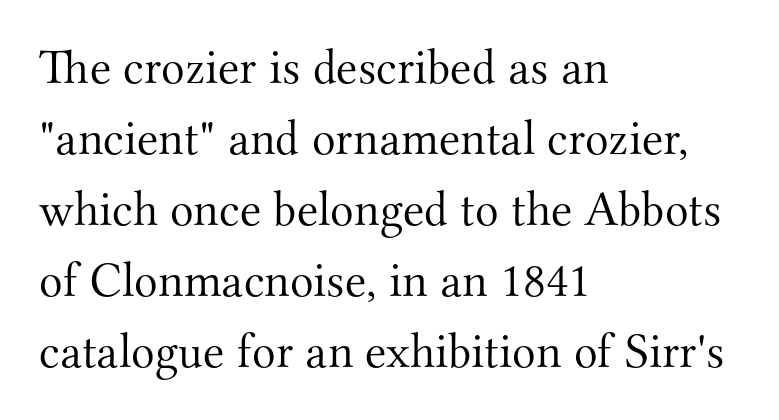
Q: Is the text bold? A: No.
Q: Is the text italic (slanted)? A: No, it is upright.
Q: Is the typeface a serif or a sans-serif typeface? A: Serif.
Q: Is the text underlined? A: No.
Q: How is the paragraph aligned? A: Left-aligned.
Q: Is the spacing between letters normal or unusually wide? A: Normal.
Q: Is the spacing between lines tight, normal or loose? A: Normal.
Q: Width (condensed, normal, or wide)? A: Normal.
Q: Stroke contrast? A: Medium.
Q: x-height? A: Small.
Q: Monospaced? A: No.
